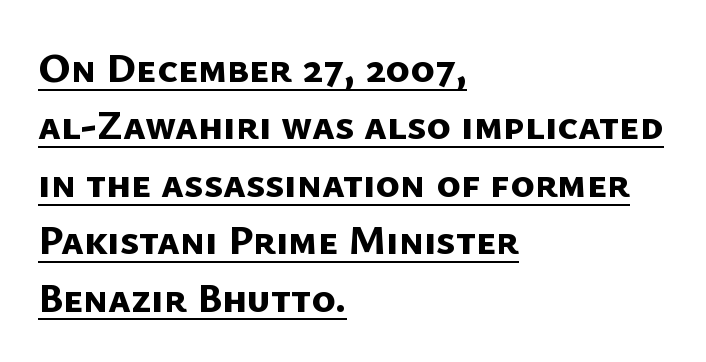
The image shows 41 px bold sans-serif type; set left-aligned, normal line spacing (1.4x), normal letter spacing, underlined; low stroke contrast and a medium x-height.
